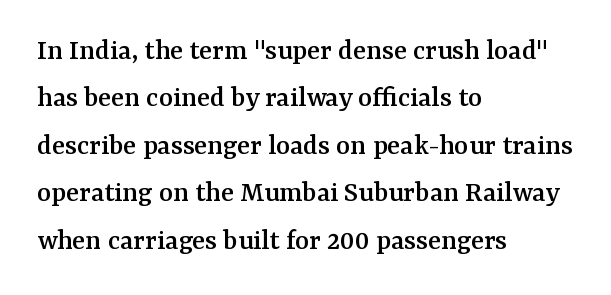
Characters follow at the spacing the type designer built in. When letters stand straight like this, we call the style roman or upright. Layout note: lines flush left. Descenders are the only things crossing below the line. Spacing verdict: proportional, widths tailored to each character.
